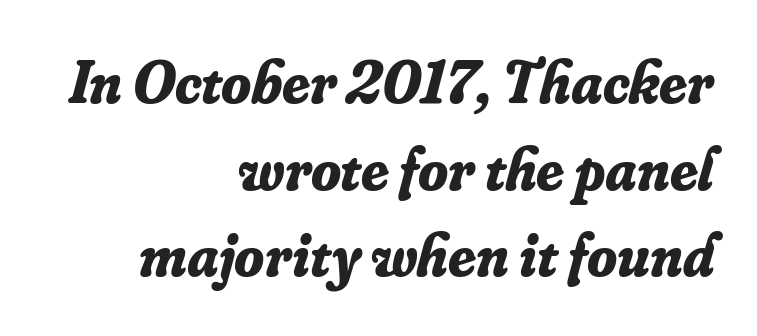
{"serif": "yes", "italic": "yes", "lean": "right", "slant_degrees": 16, "bold": "yes", "weight": "bold", "width": "normal", "stroke_contrast": "low", "x_height": "small", "monospaced": "no", "underline": "no", "align": "right", "line_spacing": "normal", "line_spacing_ratio": 1.42, "letter_spacing": "normal", "letter_spacing_em": 0.0, "glyph_px": 61}
